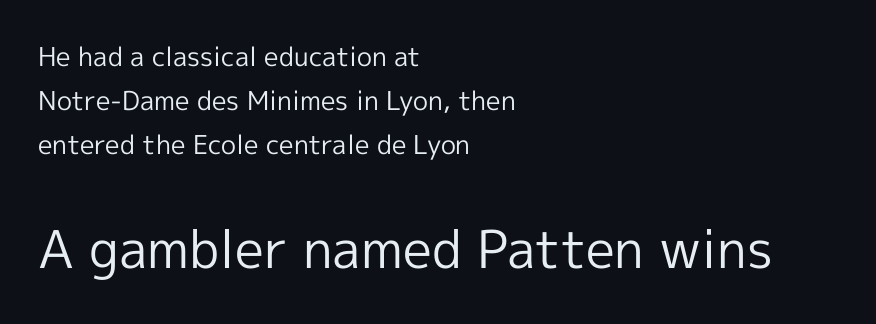
Q: Is the text bold? A: No.
Q: Is the text italic (slanted)? A: No, it is upright.
Q: Is the typeface a serif or a sans-serif typeface? A: Sans-serif.
Q: Is the text underlined? A: No.
Q: How is the paragraph aligned? A: Left-aligned.
Q: Is the spacing between letters normal or unusually wide? A: Normal.
Q: Is the spacing between lines tight, normal or loose? A: Normal.
Q: Which block of text is set in a larger size, the first (top) or the second (bottom)? A: The second (bottom) one.
Q: Width (condensed, normal, or wide)? A: Normal.
Q: x-height? A: Medium.
Q: Monospaced? A: No.
